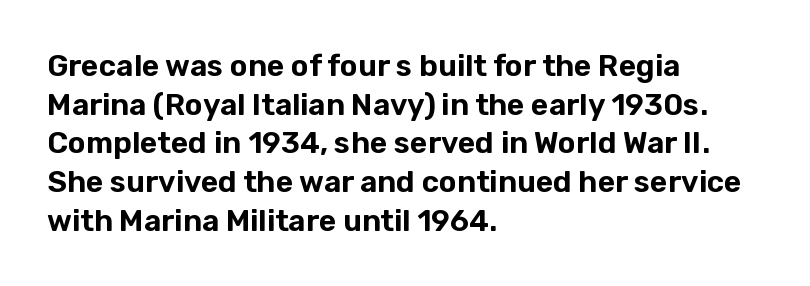
{"serif": "no", "italic": "no", "width": "normal", "stroke_contrast": "low", "x_height": "medium", "monospaced": "no", "underline": "no", "align": "left", "line_spacing": "normal", "line_spacing_ratio": 1.29, "letter_spacing": "normal", "letter_spacing_em": 0.0, "glyph_px": 30}
